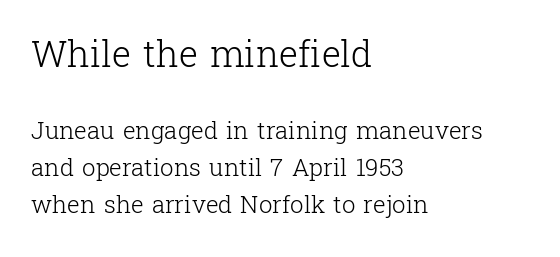
Bold? No — there's no thickening of the strokes. Here the first block reads like a headline and the second like body copy. Posture: straight, roman, zero tilt. To sum up the face: it has serifs. Inter-character spacing is left at the font's built-in metrics.
